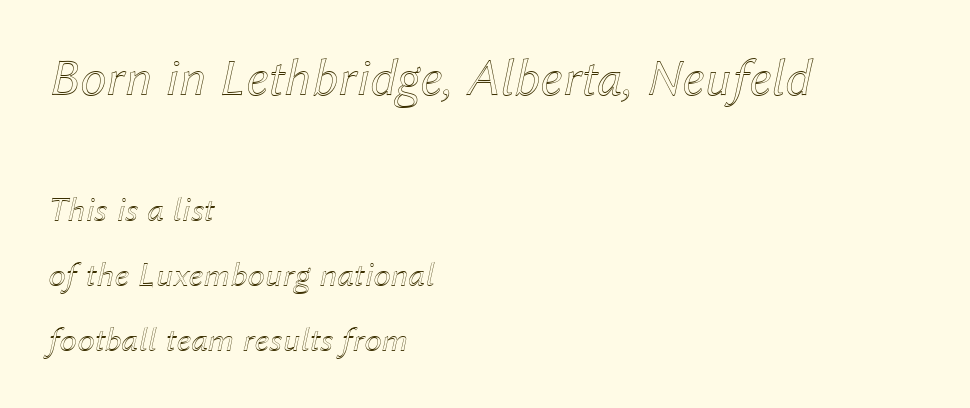
{"italic": "yes", "lean": "right", "slant_degrees": 12, "width": "normal", "x_height": "medium", "monospaced": "no", "underline": "no", "align": "left", "line_spacing_ratio": 1.87, "letter_spacing": "normal", "letter_spacing_em": 0.0, "larger_block": "first", "size_ratio": 1.51, "glyph_px": 53}
